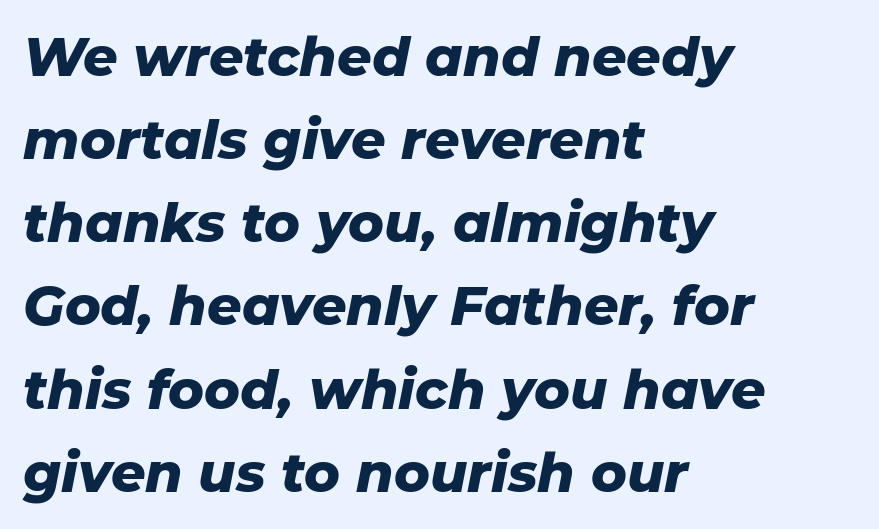
This sample uses plain, unmodified letter spacing. Slant detected: the letters are inclined. Evenly set lines give the paragraph a standard silhouette. Think of a printed novel: that variable character pitch is what you see here. Is the type bold? Yes — the strokes are clearly thick and heavy.
